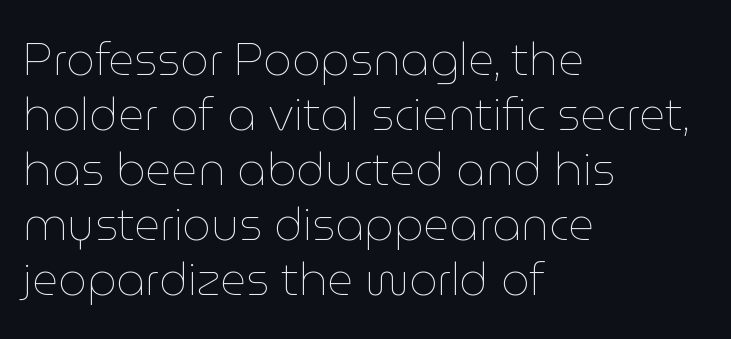
Q: Is the text bold? A: No.
Q: Is the text italic (slanted)? A: No, it is upright.
Q: Is the text underlined? A: No.
Q: How is the paragraph aligned? A: Left-aligned.
Q: Is the spacing between letters normal or unusually wide? A: Normal.
Q: Width (condensed, normal, or wide)? A: Normal.
Q: Stroke contrast? A: Low.
Q: x-height? A: Medium.
Q: Monospaced? A: No.
